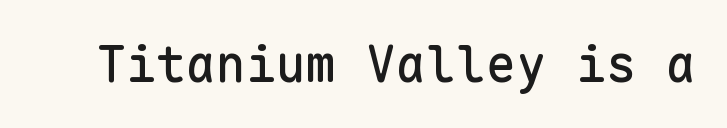
Q: Is the text italic (slanted)? A: No, it is upright.
Q: Is the typeface a serif or a sans-serif typeface? A: Sans-serif.
Q: Is the text underlined? A: No.
Q: Is the spacing between letters normal or unusually wide? A: Normal.
Q: Width (condensed, normal, or wide)? A: Normal.
Q: Stroke contrast? A: Low.
Q: x-height? A: Medium.
Q: Monospaced? A: Yes.
